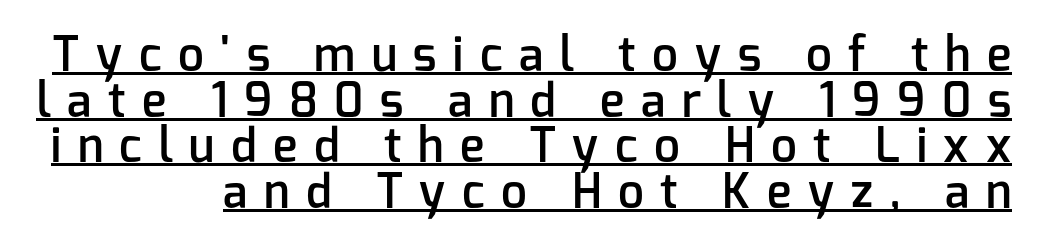
Quick note: not italic, upright. A typesetter would label this face a sans. A baseline rule has been typeset under these characters. There is plenty of visible air inserted between adjacent glyphs.
